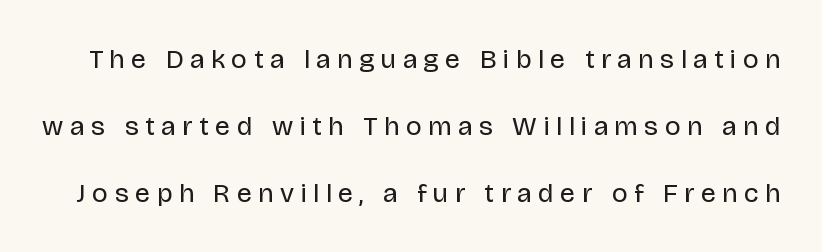
Vertical spacing — loose. How are the letters spaced? Widely, with obvious added tracking. Letters have the restrained weight of plain body copy at most. The strip under each line holds only bare page.
